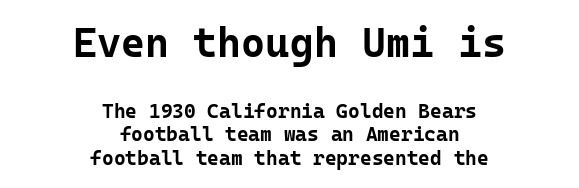
Q: Is the text bold? A: Yes.
Q: Is the text italic (slanted)? A: No, it is upright.
Q: Is the typeface a serif or a sans-serif typeface? A: Sans-serif.
Q: Is the text underlined? A: No.
Q: How is the paragraph aligned? A: Centered.
Q: Is the spacing between letters normal or unusually wide? A: Normal.
Q: Which block of text is set in a larger size, the first (top) or the second (bottom)? A: The first (top) one.
Q: Width (condensed, normal, or wide)? A: Normal.
Q: Stroke contrast? A: Low.
Q: x-height? A: Medium.
Q: Monospaced? A: Yes.
